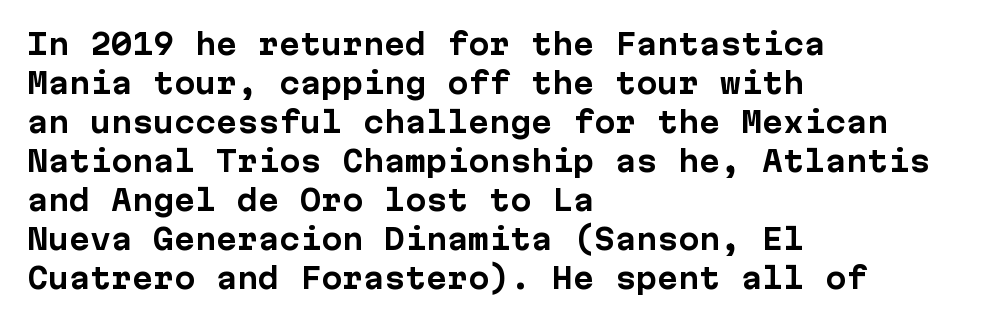
Each letter, wide or thin by design, is forced into the same width here. The zone under the glyphs is completely vacant. Interline gaps are of average width in this sample. Italic? Not at all — the glyphs are vertical. Glyph-to-glyph distance matches everyday printed text. Does the type have serifs? No, each stem ends abruptly.
